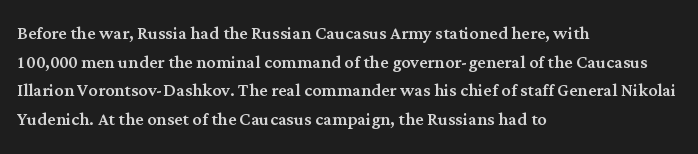
The image shows 23 px text type, upright; set left-aligned, line spacing 1.24x, normal letter spacing, not underlined.
